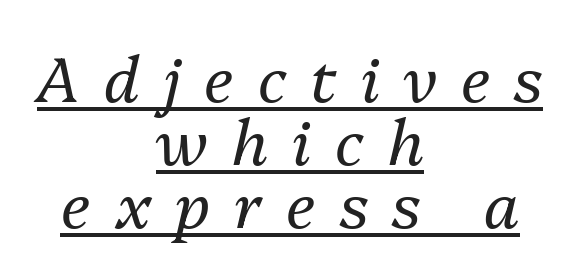
Q: Is the text bold? A: No.
Q: Is the text italic (slanted)? A: Yes, it leans right by about 13 degrees.
Q: Is the text underlined? A: Yes.
Q: How is the paragraph aligned? A: Centered.
Q: Is the spacing between letters normal or unusually wide? A: Unusually wide.
Q: Is the spacing between lines tight, normal or loose? A: Tight.
Q: Width (condensed, normal, or wide)? A: Normal.
Q: Stroke contrast? A: Medium.
Q: x-height? A: Medium.
Q: Monospaced? A: No.
